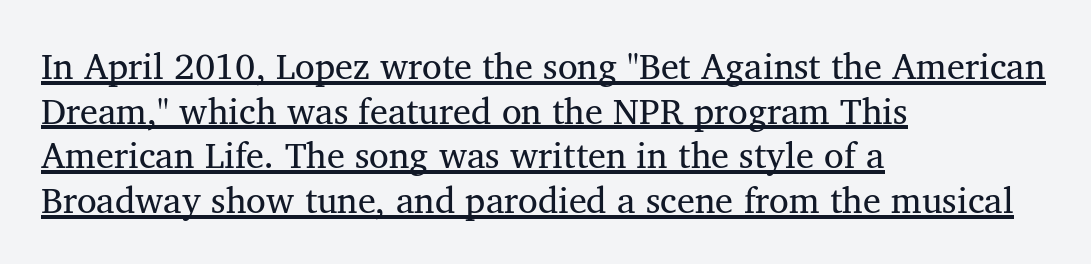
{"serif": "yes", "bold": "no", "weight": "regular", "width": "normal", "stroke_contrast": "medium", "x_height": "medium", "monospaced": "no", "underline": "yes", "align": "left", "line_spacing_ratio": 1.24, "letter_spacing": "normal", "letter_spacing_em": 0.0, "glyph_px": 36}
